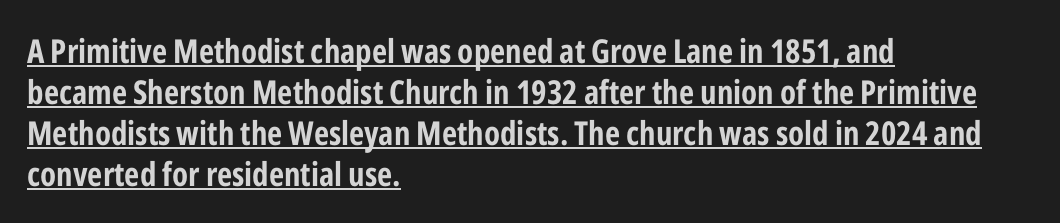
Q: Is the text italic (slanted)? A: No, it is upright.
Q: Is the typeface a serif or a sans-serif typeface? A: Sans-serif.
Q: Is the text underlined? A: Yes.
Q: How is the paragraph aligned? A: Left-aligned.
Q: Is the spacing between letters normal or unusually wide? A: Normal.
Q: Width (condensed, normal, or wide)? A: Condensed.
Q: Stroke contrast? A: Low.
Q: x-height? A: Medium.
Q: Monospaced? A: No.
